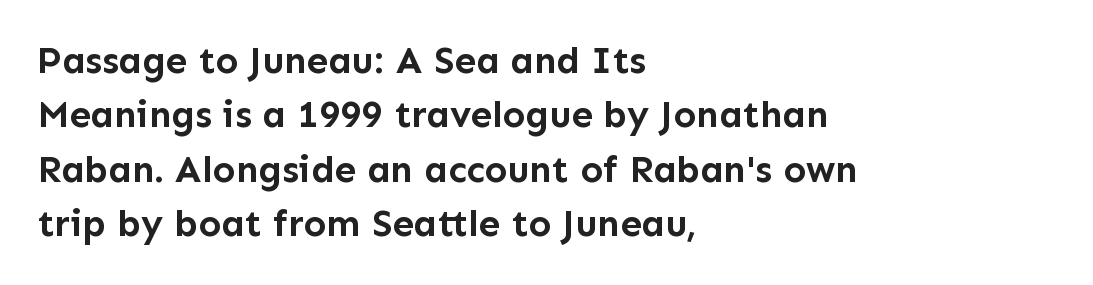
{"serif": "no", "italic": "no", "bold": "yes", "weight": "semibold", "width": "normal", "stroke_contrast": "low", "x_height": "medium", "monospaced": "no", "underline": "no", "align": "left", "line_spacing": "normal", "line_spacing_ratio": 1.43, "letter_spacing": "normal", "letter_spacing_em": 0.0, "glyph_px": 38}
